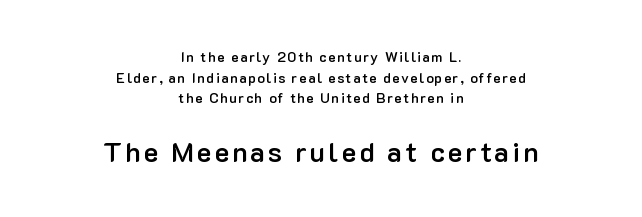
Q: Is the text bold? A: Semi-bold.
Q: Is the text italic (slanted)? A: No, it is upright.
Q: Is the typeface a serif or a sans-serif typeface? A: Sans-serif.
Q: Is the text underlined? A: No.
Q: How is the paragraph aligned? A: Centered.
Q: Is the spacing between lines tight, normal or loose? A: Normal.
Q: Which block of text is set in a larger size, the first (top) or the second (bottom)? A: The second (bottom) one.
Q: Width (condensed, normal, or wide)? A: Normal.
Q: Stroke contrast? A: Low.
Q: x-height? A: Medium.
Q: Monospaced? A: No.
